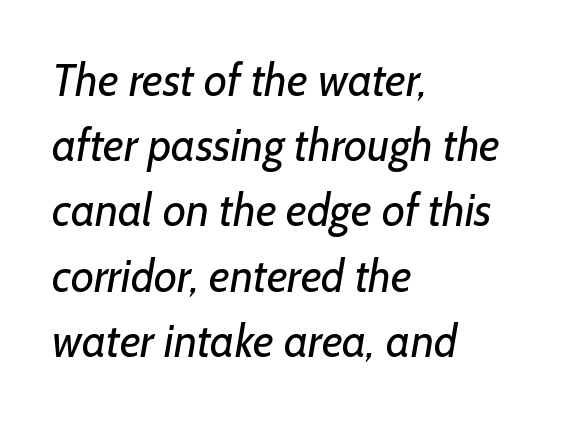
Q: Is the text bold? A: No.
Q: Is the typeface a serif or a sans-serif typeface? A: Sans-serif.
Q: Is the text underlined? A: No.
Q: How is the paragraph aligned? A: Left-aligned.
Q: Is the spacing between letters normal or unusually wide? A: Normal.
Q: Is the spacing between lines tight, normal or loose? A: Normal.
Q: Width (condensed, normal, or wide)? A: Normal.
Q: Stroke contrast? A: Low.
Q: x-height? A: Medium.
Q: Monospaced? A: No.
